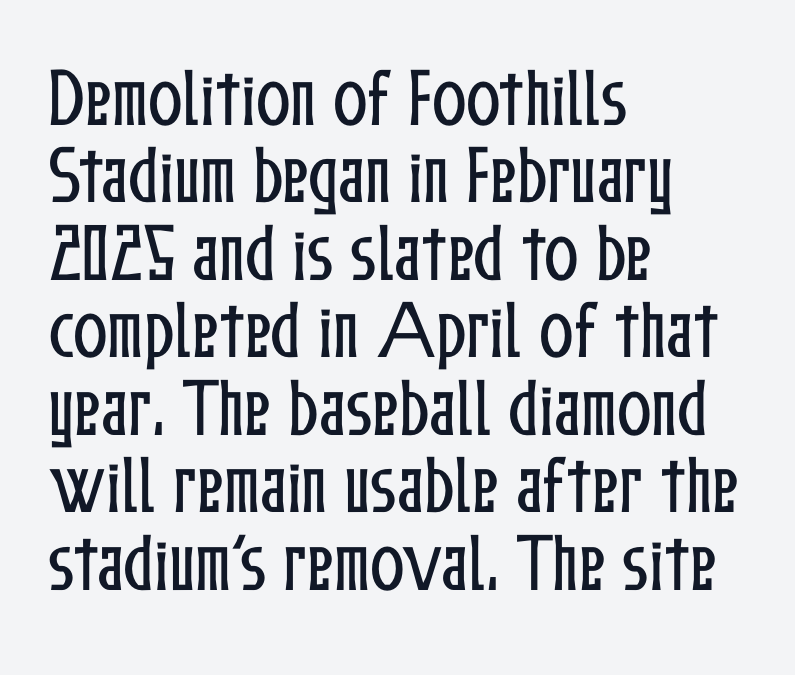
Short and long lines alike share a common starting point at left. Type without underlining. Is there any slant? The stems are plumb. Short note: letters normally spaced. Each letter keeps its own natural width here, so spacing adapts to shape.
